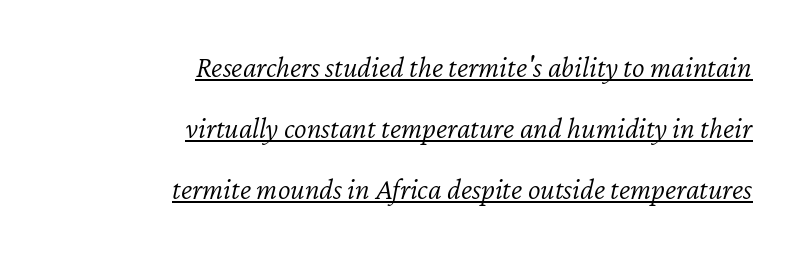
Layout note: lines flush right. The face looks like a standard text weight, possibly lighter. How are the letters spaced? Ordinarily, with no added tracking. Character widths vary here, with narrow letters taking less room than wide ones. A continuous stroke trails under the words, as in a hyperlink. The line-height multiplier appears high, well above default.
